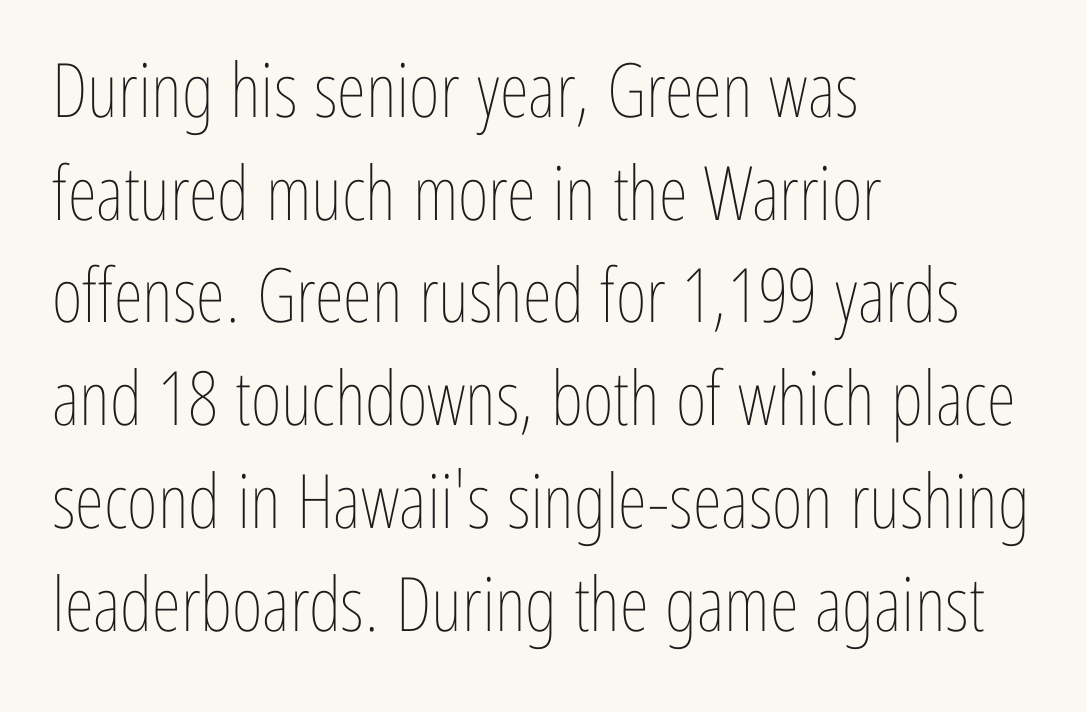
{"italic": "no", "bold": "no", "weight": "thin", "width": "condensed", "stroke_contrast": "low", "x_height": "medium", "monospaced": "no", "underline": "no", "align": "left", "line_spacing": "normal", "line_spacing_ratio": 1.37, "letter_spacing": "normal", "letter_spacing_em": 0.0, "glyph_px": 75}
